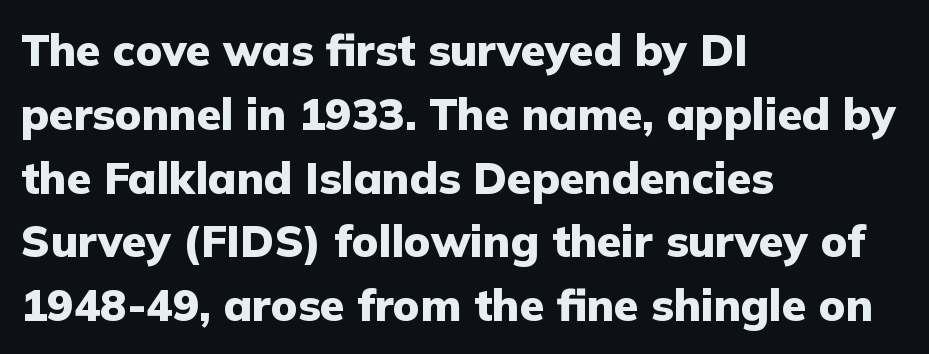
The image shows 44 px heavy sans-serif type, upright; set left-aligned, normal line spacing (1.45x), normal letter spacing, not underlined; low stroke contrast and a medium x-height.
